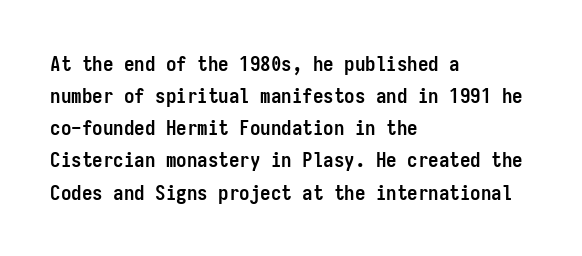
The image shows 21 px bold type, upright; set left-aligned, normal line spacing (1.53x), normal letter spacing, not underlined.
